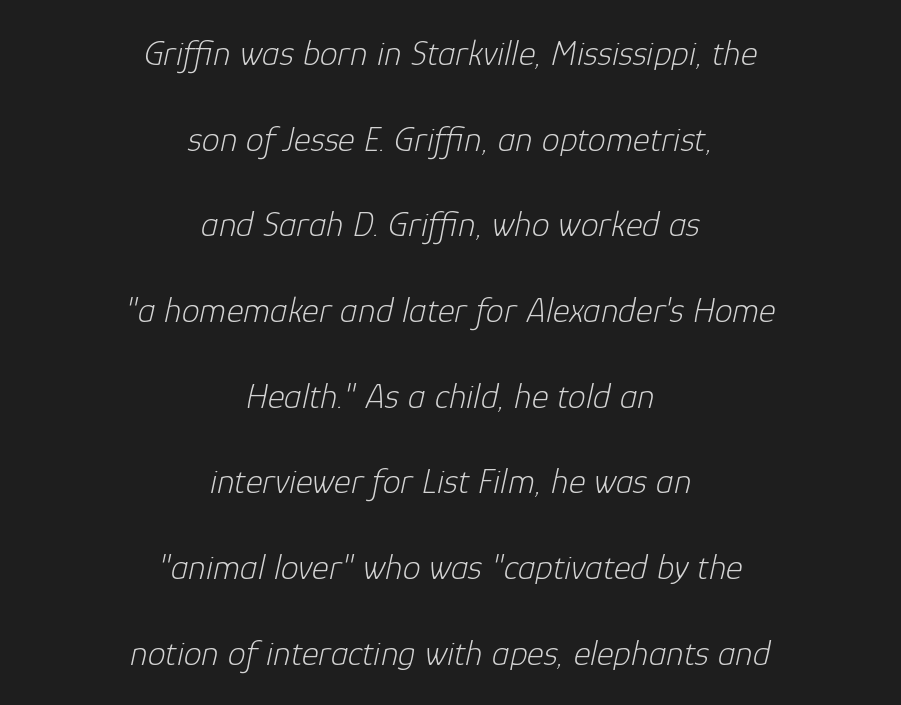
Typeset on center — no edge is straight. The space between consecutive lines is lavish. These lines are rendered in a variable-pitch font. The face looks like a standard text weight, possibly lighter.
